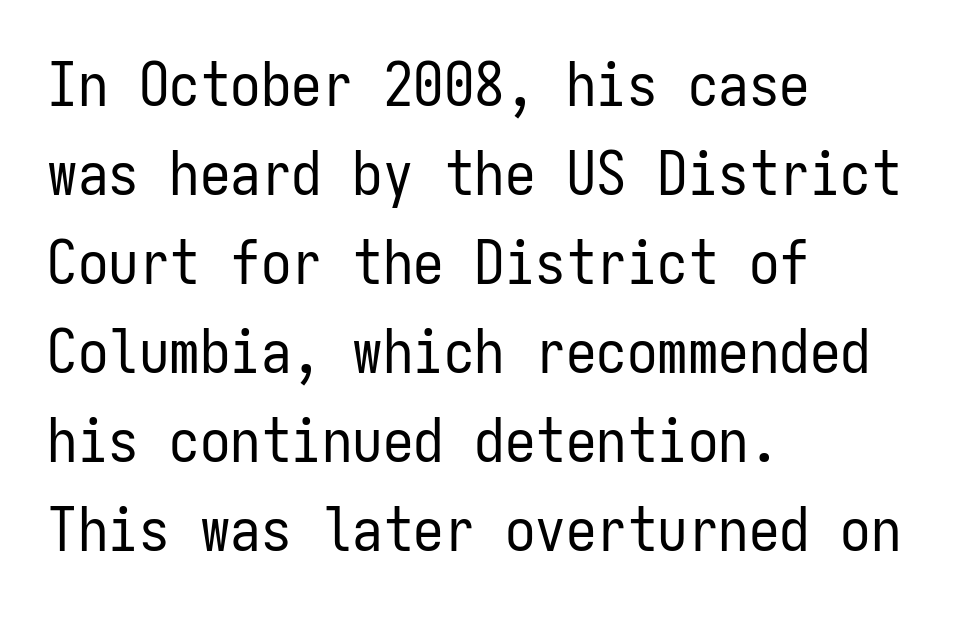
Spacing between characters is what you'd get straight out of the box. Vertical strokes here are truly vertical. Do the characters align in a grid? Yes, the font is monospaced. The rendering uses a moderate line-height, typical for paragraphs. Has an underline been added? It has not.
